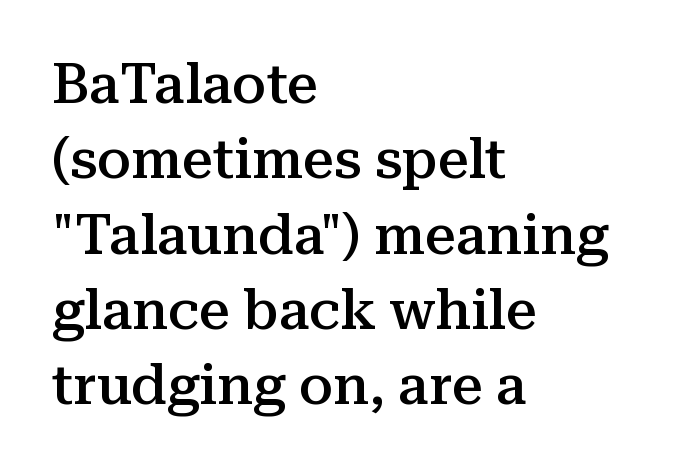
{"serif": "yes", "italic": "no", "bold": "semi", "weight": "semibold", "width": "normal", "stroke_contrast": "medium", "x_height": "medium", "monospaced": "no", "underline": "no", "align": "left", "line_spacing": "normal", "line_spacing_ratio": 1.37, "letter_spacing": "normal", "letter_spacing_em": 0.0, "glyph_px": 55}
